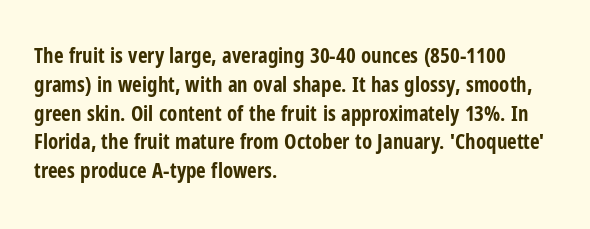
Leftover space on each line is placed entirely after the last word. The baseline area is clear. Tracking value appears to be zero — textbook default spacing. Is the type bold? Yes — the strokes are clearly thick and heavy.
